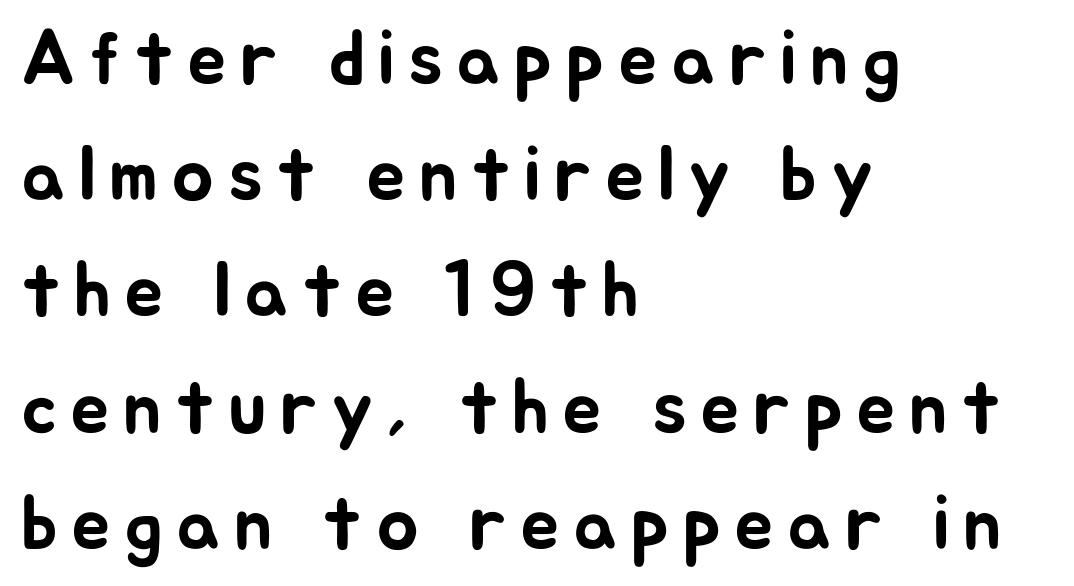
Is this a sans? Yes — the strokes have no serifs. No italicization has been applied; the sample stays upright. Quick note: underline off. Notice how the passage keeps a crisp vertical edge on the left only. Character widths vary here, with narrow letters taking less room than wide ones. The rows are spaced the way most documents space them.
